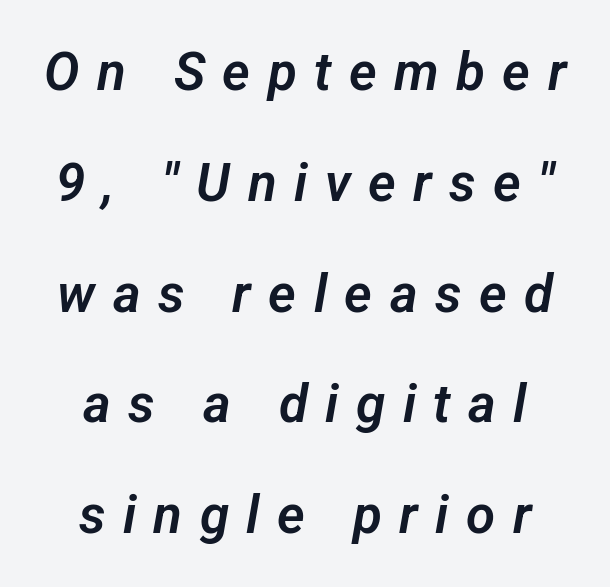
This sample uses a sans-serif face. The passage shown is typed in a proportional face where columns would drift. Clear beneath every line of the passage. These lines have a slow, spaced-out rhythm from letter to letter. In terms of leading, this rendering errs on the spacious side.
